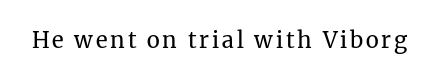
Q: Is the text bold? A: No.
Q: Is the text italic (slanted)? A: No, it is upright.
Q: Is the text underlined? A: No.
